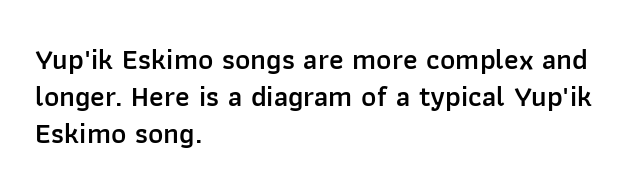
Q: Is the text bold? A: Semi-bold.
Q: Is the text italic (slanted)? A: No, it is upright.
Q: Is the typeface a serif or a sans-serif typeface? A: Sans-serif.
Q: Is the text underlined? A: No.
Q: How is the paragraph aligned? A: Left-aligned.
Q: Is the spacing between letters normal or unusually wide? A: Normal.
Q: Is the spacing between lines tight, normal or loose? A: Normal.
Q: Width (condensed, normal, or wide)? A: Normal.
Q: Stroke contrast? A: Low.
Q: x-height? A: Medium.
Q: Monospaced? A: No.
